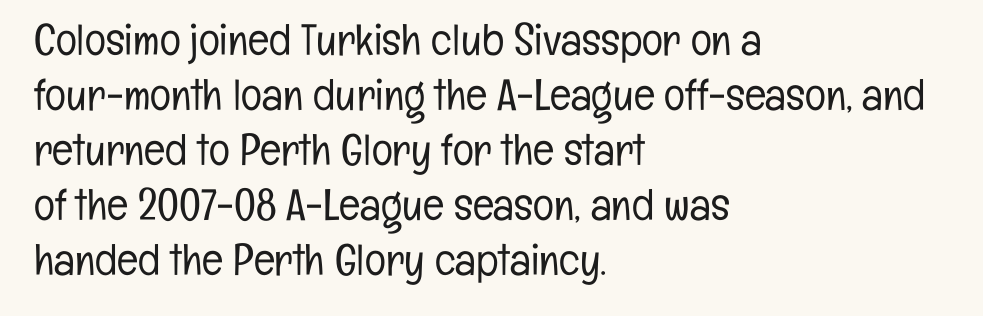
Q: Is the text bold? A: No.
Q: Is the text italic (slanted)? A: No, it is upright.
Q: Is the typeface a serif or a sans-serif typeface? A: Sans-serif.
Q: Is the text underlined? A: No.
Q: How is the paragraph aligned? A: Left-aligned.
Q: Is the spacing between letters normal or unusually wide? A: Normal.
Q: Is the spacing between lines tight, normal or loose? A: Normal.
Q: Width (condensed, normal, or wide)? A: Condensed.
Q: Stroke contrast? A: Low.
Q: x-height? A: Medium.
Q: Monospaced? A: No.
